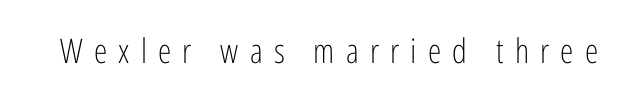
The image shows 34 px light, condensed sans-serif type, upright; set unusually wide letter spacing (+0.33 em), not underlined; low stroke contrast and a medium x-height.
